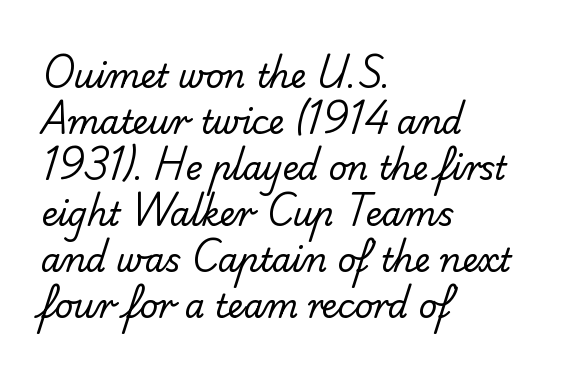
{"serif": "no", "bold": "no", "weight": "regular", "width": "normal", "stroke_contrast": "low", "x_height": "small", "monospaced": "no", "underline": "no", "align": "left", "line_spacing": "normal", "line_spacing_ratio": 1.44, "letter_spacing": "normal", "letter_spacing_em": 0.0, "glyph_px": 32}
